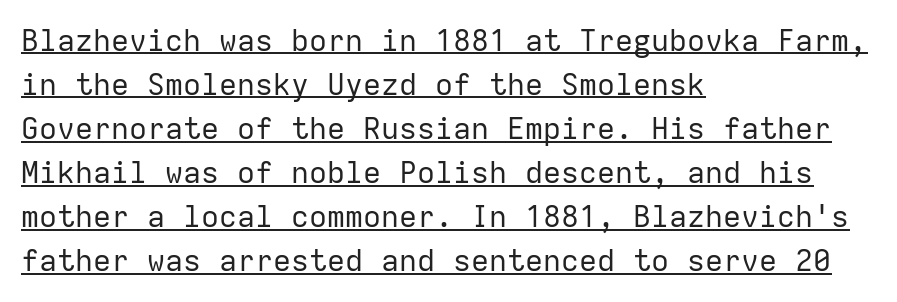
Q: Is the text bold? A: No.
Q: Is the text italic (slanted)? A: No, it is upright.
Q: Is the typeface a serif or a sans-serif typeface? A: Sans-serif.
Q: Is the text underlined? A: Yes.
Q: How is the paragraph aligned? A: Left-aligned.
Q: Is the spacing between letters normal or unusually wide? A: Normal.
Q: Is the spacing between lines tight, normal or loose? A: Normal.
Q: Width (condensed, normal, or wide)? A: Normal.
Q: Stroke contrast? A: Low.
Q: x-height? A: Medium.
Q: Monospaced? A: Yes.
